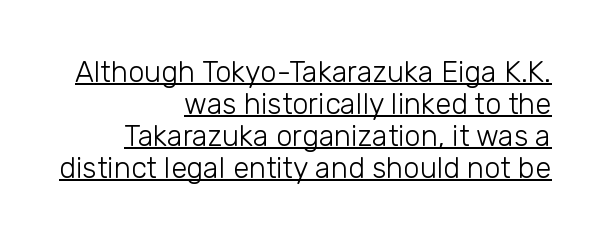
Q: Is the text bold? A: No.
Q: Is the text italic (slanted)? A: No, it is upright.
Q: Is the typeface a serif or a sans-serif typeface? A: Sans-serif.
Q: Is the text underlined? A: Yes.
Q: How is the paragraph aligned? A: Right-aligned.
Q: Is the spacing between letters normal or unusually wide? A: Normal.
Q: Is the spacing between lines tight, normal or loose? A: Tight.
Q: Width (condensed, normal, or wide)? A: Normal.
Q: Stroke contrast? A: Low.
Q: x-height? A: Medium.
Q: Monospaced? A: No.
